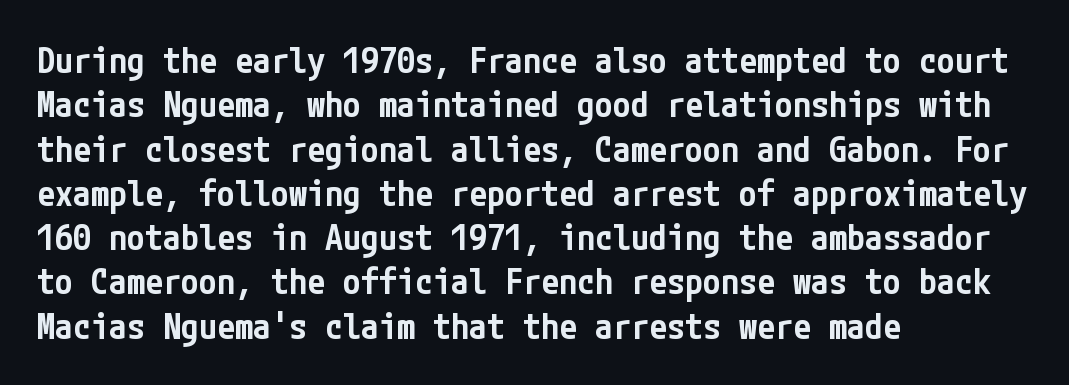
The image shows 36 px semibold, condensed sans-serif type, upright; set left-aligned, line spacing 1.23x, normal letter spacing, not underlined; low stroke contrast and a medium x-height.
